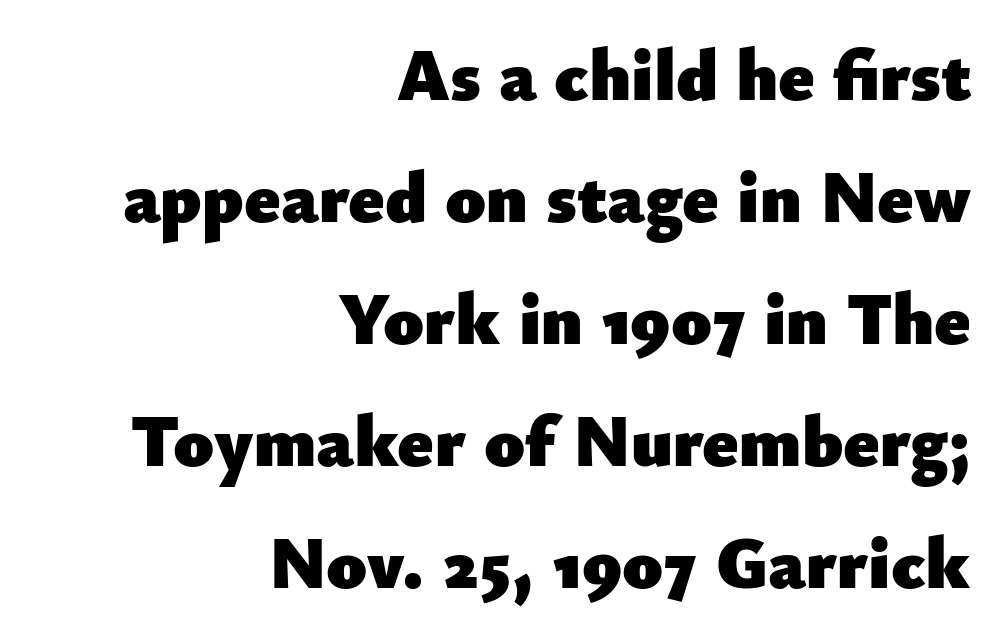
{"serif": "no", "italic": "no", "bold": "yes", "weight": "heavy", "width": "normal", "stroke_contrast": "low", "x_height": "small", "monospaced": "no", "underline": "no", "align": "right", "line_spacing": "normal", "line_spacing_ratio": 1.67, "letter_spacing": "normal", "letter_spacing_em": 0.0, "glyph_px": 73}
